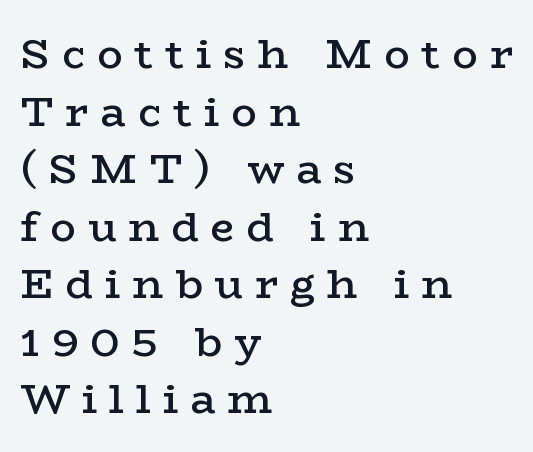
The image shows 42 px semibold, wide serif type, upright; set left-aligned, normal line spacing (1.37x), unusually wide letter spacing (+0.29 em), not underlined; low stroke contrast and a medium x-height.
